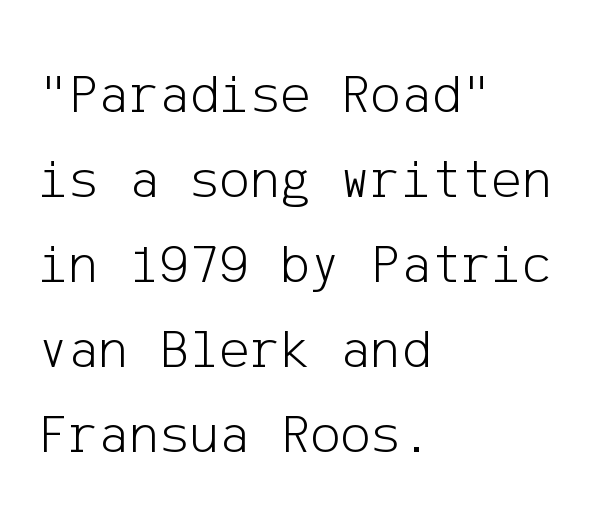
Q: Is the text bold? A: No.
Q: Is the text italic (slanted)? A: No, it is upright.
Q: Is the typeface a serif or a sans-serif typeface? A: Sans-serif.
Q: Is the text underlined? A: No.
Q: How is the paragraph aligned? A: Left-aligned.
Q: Is the spacing between letters normal or unusually wide? A: Normal.
Q: Is the spacing between lines tight, normal or loose? A: Normal.
Q: Width (condensed, normal, or wide)? A: Normal.
Q: Stroke contrast? A: Low.
Q: x-height? A: Medium.
